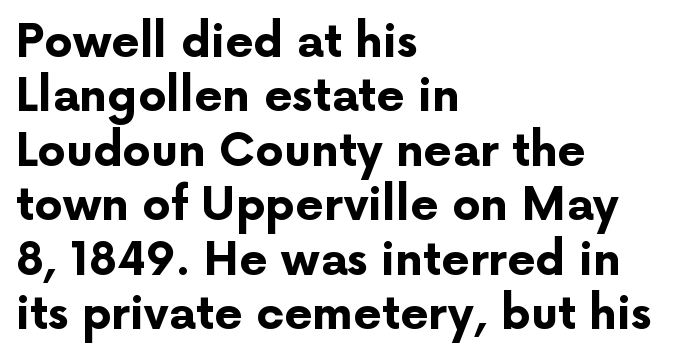
The image shows 45 px bold sans-serif type, upright; set left-aligned, line spacing 1.21x, normal letter spacing, not underlined; low stroke contrast and a medium x-height.
